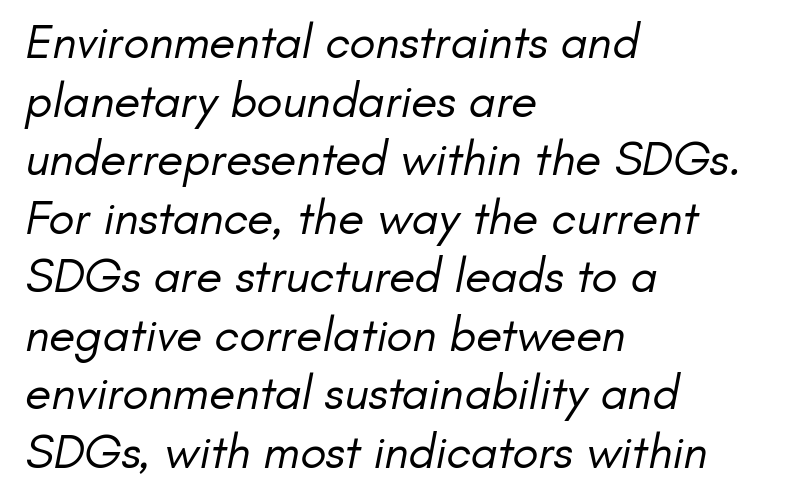
The image shows 48 px regular-weight sans-serif type; set left-aligned, line spacing 1.22x, normal letter spacing, not underlined; low stroke contrast and a small x-height.
